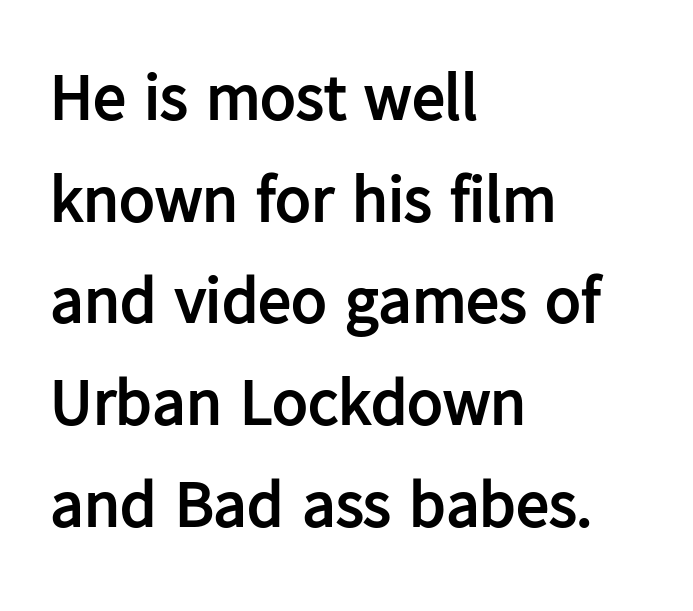
The image shows 66 px semibold sans-serif type, upright; set left-aligned, normal line spacing (1.54x), normal letter spacing, not underlined; low stroke contrast and a medium x-height.
